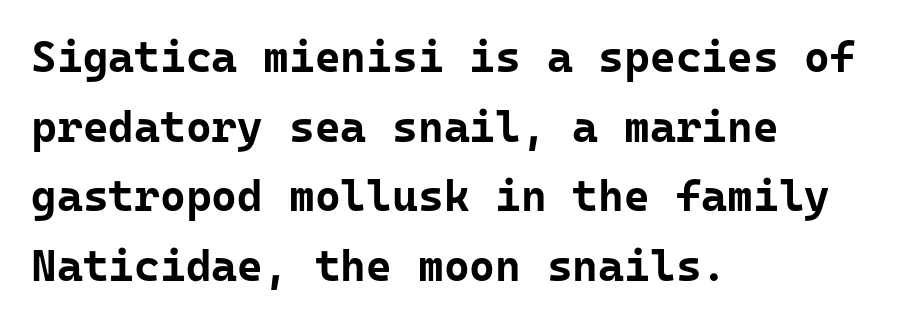
{"serif": "no", "italic": "no", "bold": "yes", "weight": "bold", "width": "normal", "stroke_contrast": "low", "x_height": "medium", "underline": "no", "align": "left", "line_spacing": "normal", "line_spacing_ratio": 1.58, "letter_spacing": "normal", "letter_spacing_em": 0.0, "glyph_px": 44}
